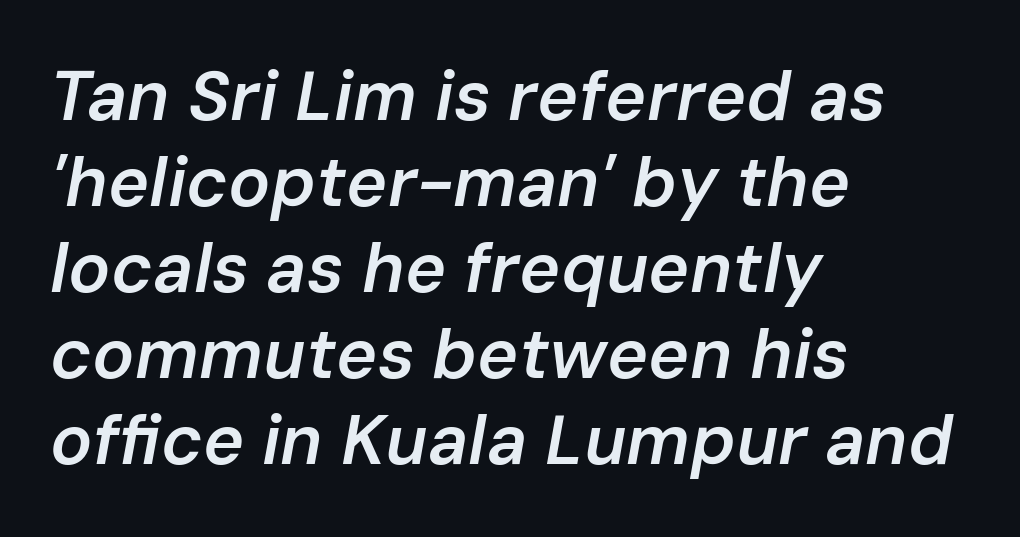
The image shows 70 px semibold type, italic (leaning right); set left-aligned, line spacing 1.23x, normal letter spacing, not underlined; low stroke contrast and a medium x-height.
